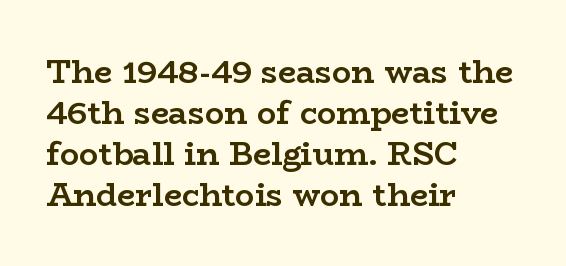
{"serif": "yes", "italic": "no", "bold": "yes", "weight": "semibold", "width": "wide", "stroke_contrast": "low", "x_height": "medium", "monospaced": "no", "underline": "no", "align": "left", "line_spacing": "normal", "line_spacing_ratio": 1.28, "letter_spacing": "normal", "letter_spacing_em": 0.0, "glyph_px": 32}
